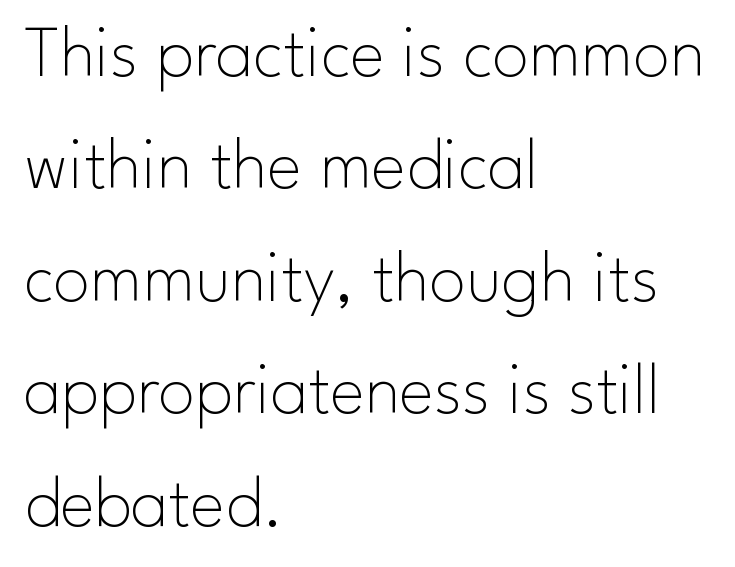
The image shows 74 px thin sans-serif type, upright; set left-aligned, normal line spacing (1.52x), normal letter spacing, not underlined; low stroke contrast and a small x-height.
